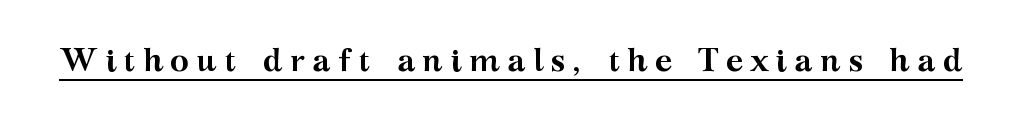
Q: Is the text bold? A: Yes.
Q: Is the text italic (slanted)? A: No, it is upright.
Q: Is the typeface a serif or a sans-serif typeface? A: Serif.
Q: Is the text underlined? A: Yes.
Q: Is the spacing between letters normal or unusually wide? A: Unusually wide.
Q: Width (condensed, normal, or wide)? A: Wide.
Q: Stroke contrast? A: Medium.
Q: x-height? A: Medium.
Q: Monospaced? A: No.
